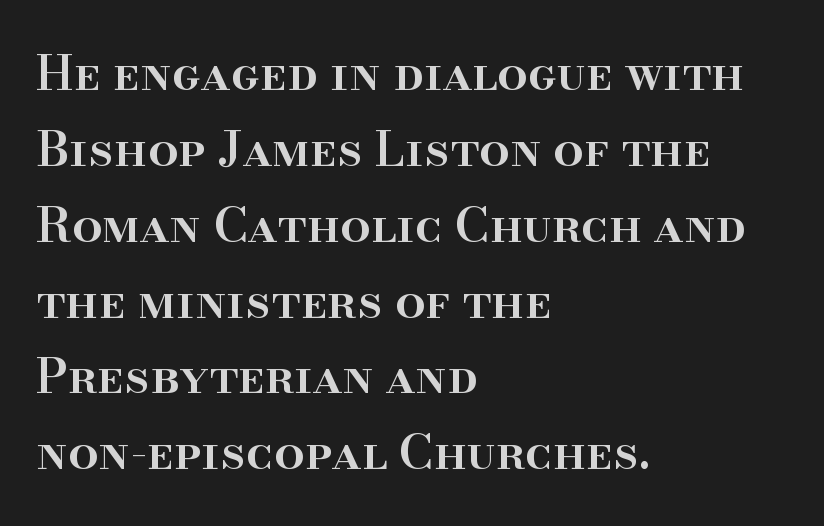
No extra tracking has been applied to these lines. Does the lettering tilt? It doesn't — this is upright. Summary of weight: moderately heavy, a semibold. The ragged edge is on the right, which tells us the setting is flush left.
